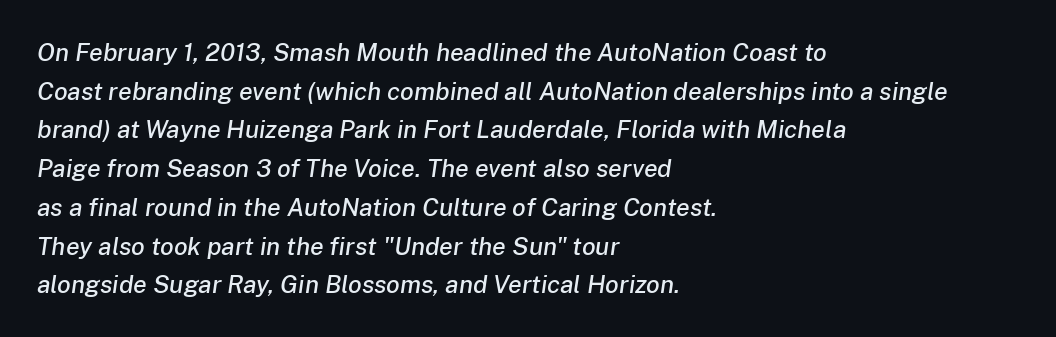
The image shows 25 px text type, italic (leaning right); set left-aligned, normal line spacing (1.55x), normal letter spacing, not underlined.
